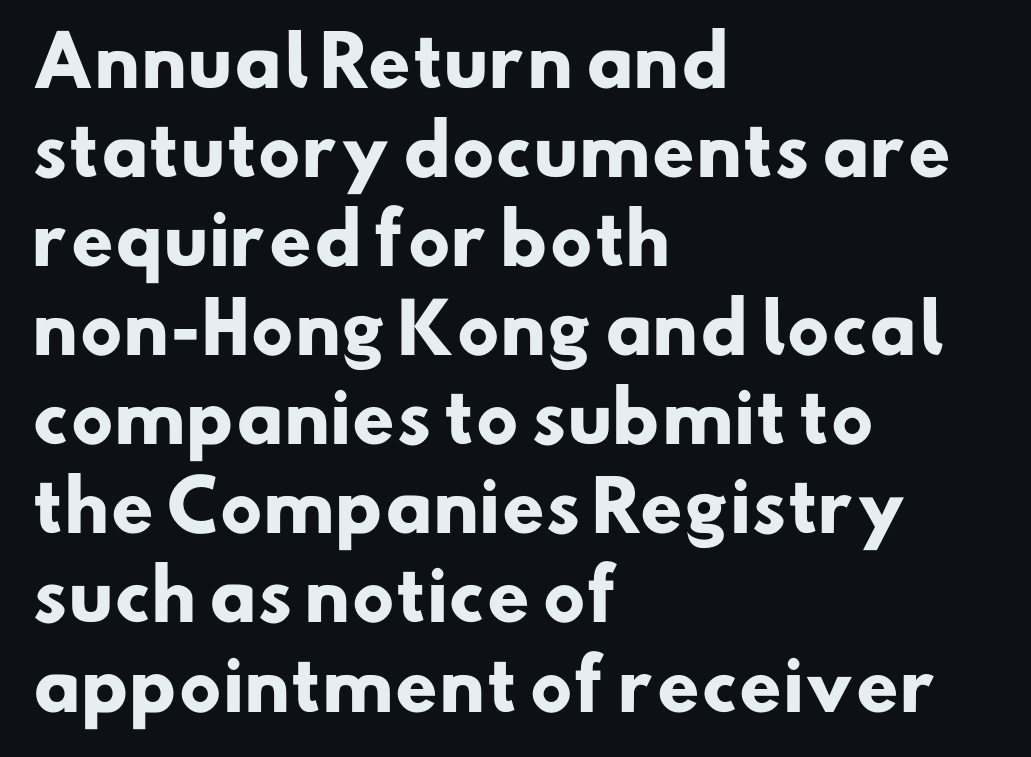
Q: Is the text bold? A: Yes.
Q: Is the typeface a serif or a sans-serif typeface? A: Sans-serif.
Q: Is the text underlined? A: No.
Q: How is the paragraph aligned? A: Left-aligned.
Q: Is the spacing between letters normal or unusually wide? A: Normal.
Q: Is the spacing between lines tight, normal or loose? A: Normal.
Q: Width (condensed, normal, or wide)? A: Normal.
Q: Stroke contrast? A: Low.
Q: x-height? A: Small.
Q: Monospaced? A: No.
